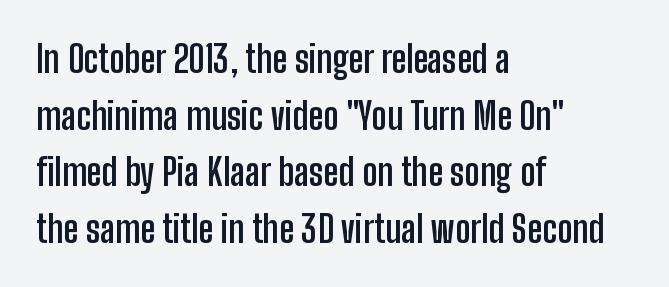
Q: Is the text bold? A: Yes.
Q: Is the text italic (slanted)? A: No, it is upright.
Q: Is the typeface a serif or a sans-serif typeface? A: Sans-serif.
Q: Is the text underlined? A: No.
Q: How is the paragraph aligned? A: Left-aligned.
Q: Is the spacing between letters normal or unusually wide? A: Normal.
Q: Is the spacing between lines tight, normal or loose? A: Normal.
Q: Width (condensed, normal, or wide)? A: Condensed.
Q: Stroke contrast? A: Low.
Q: x-height? A: Medium.
Q: Monospaced? A: No.
